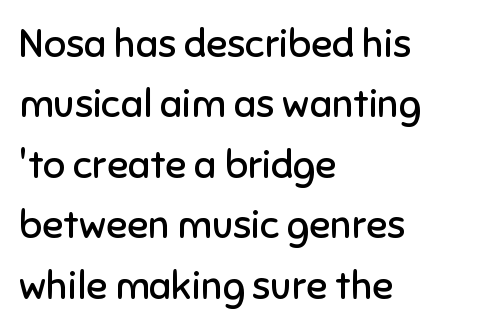
The space between consecutive lines is moderate. Serif or sans? Sans — the stroke terminals are bare. Stems here are at most as thick as an everyday book face. The foot of each line stays bare and open.
